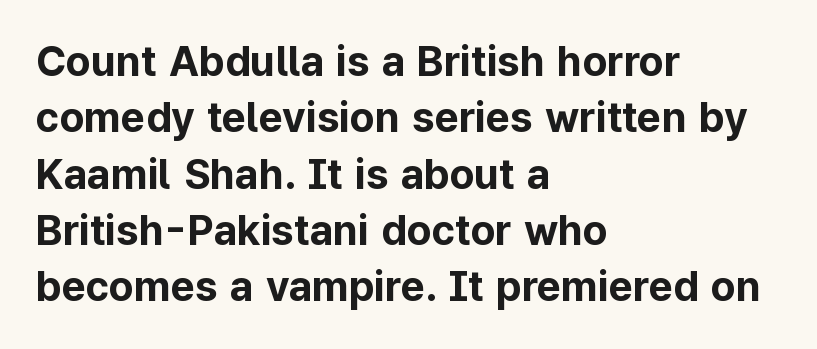
{"serif": "no", "italic": "no", "bold": "yes", "weight": "bold", "width": "normal", "stroke_contrast": "low", "x_height": "medium", "monospaced": "no", "underline": "no", "align": "left", "line_spacing": "normal", "line_spacing_ratio": 1.34, "letter_spacing": "normal", "letter_spacing_em": 0.0, "glyph_px": 42}
